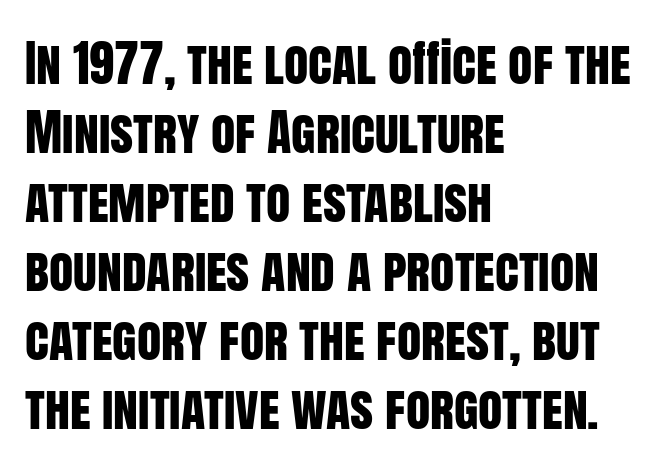
Q: Is the text italic (slanted)? A: No, it is upright.
Q: Is the typeface a serif or a sans-serif typeface? A: Sans-serif.
Q: Is the text underlined? A: No.
Q: How is the paragraph aligned? A: Left-aligned.
Q: Is the spacing between letters normal or unusually wide? A: Normal.
Q: Is the spacing between lines tight, normal or loose? A: Normal.
Q: Width (condensed, normal, or wide)? A: Condensed.
Q: Stroke contrast? A: Low.
Q: x-height? A: Large.
Q: Monospaced? A: No.
